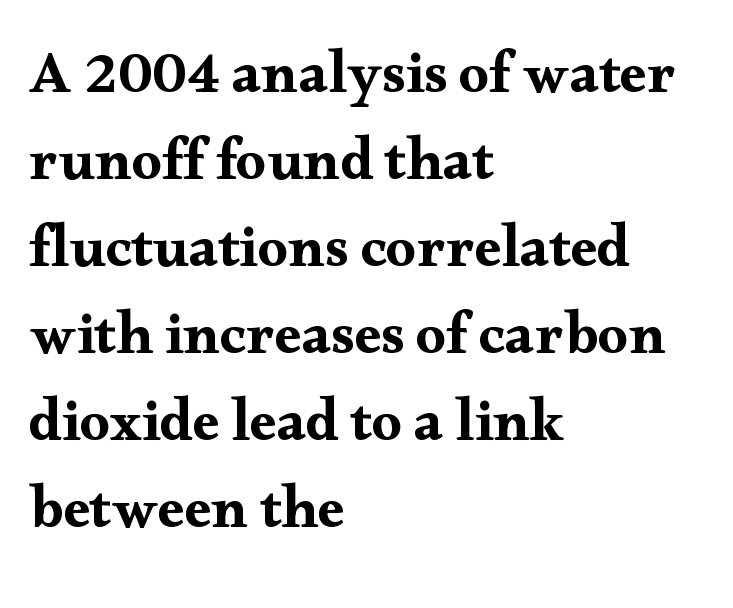
The face used here is proportionally spaced, like ordinary book or web type. Examine the stroke ends and you'll spot serifs. You could call the tracking neutral — neither tight nor loose. Visually the block forms a straight wall on the left and a jagged coastline on the right.
